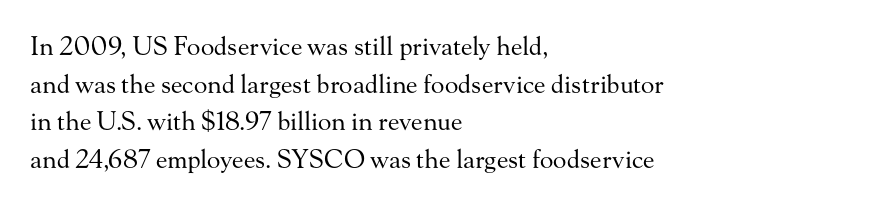
Q: Is the text bold? A: No.
Q: Is the text italic (slanted)? A: No, it is upright.
Q: Is the text underlined? A: No.
Q: How is the paragraph aligned? A: Left-aligned.
Q: Is the spacing between letters normal or unusually wide? A: Normal.
Q: Is the spacing between lines tight, normal or loose? A: Normal.
